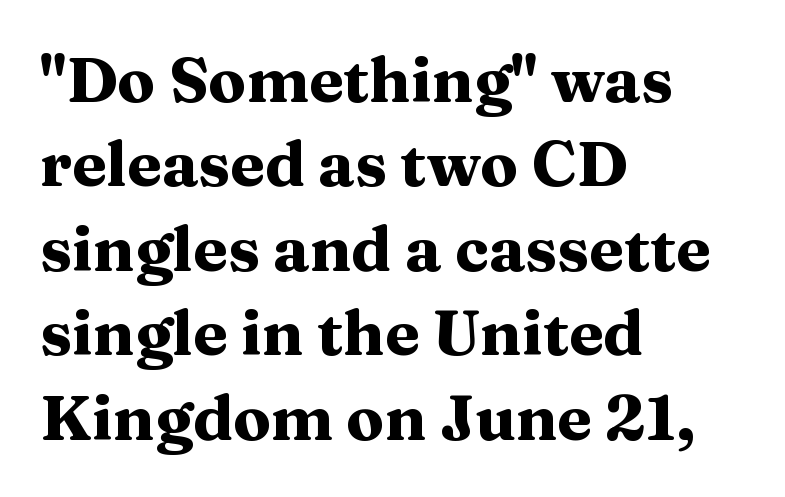
Q: Is the text bold? A: Yes.
Q: Is the text italic (slanted)? A: No, it is upright.
Q: Is the typeface a serif or a sans-serif typeface? A: Serif.
Q: Is the text underlined? A: No.
Q: How is the paragraph aligned? A: Left-aligned.
Q: Is the spacing between letters normal or unusually wide? A: Normal.
Q: Is the spacing between lines tight, normal or loose? A: Normal.
Q: Width (condensed, normal, or wide)? A: Wide.
Q: Stroke contrast? A: Medium.
Q: x-height? A: Medium.
Q: Monospaced? A: No.
